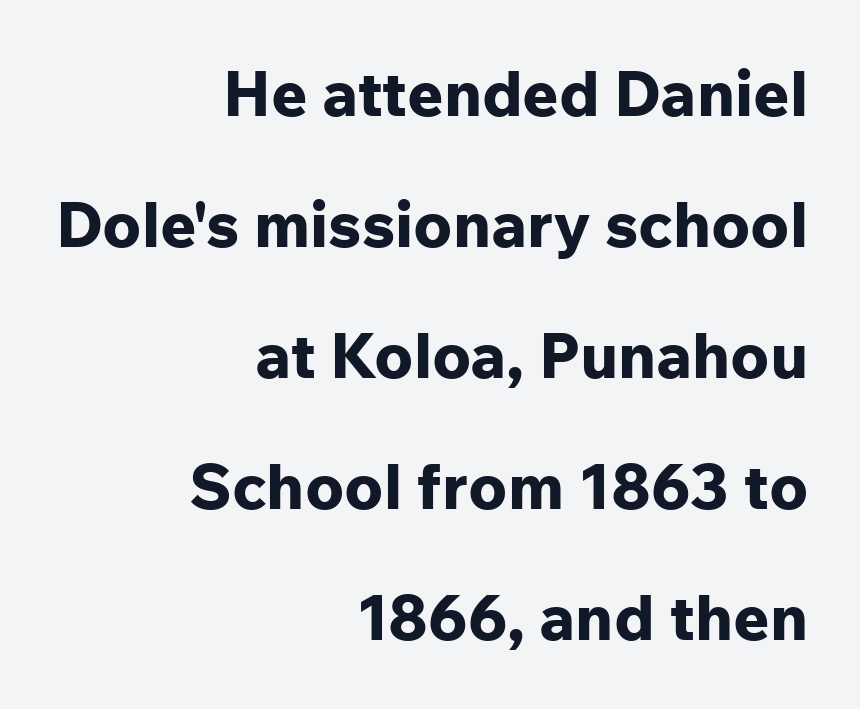
Q: Is the text bold? A: Yes.
Q: Is the text italic (slanted)? A: No, it is upright.
Q: Is the typeface a serif or a sans-serif typeface? A: Sans-serif.
Q: Is the text underlined? A: No.
Q: How is the paragraph aligned? A: Right-aligned.
Q: Is the spacing between letters normal or unusually wide? A: Normal.
Q: Is the spacing between lines tight, normal or loose? A: Loose.
Q: Width (condensed, normal, or wide)? A: Normal.
Q: Stroke contrast? A: Low.
Q: x-height? A: Medium.
Q: Monospaced? A: No.
